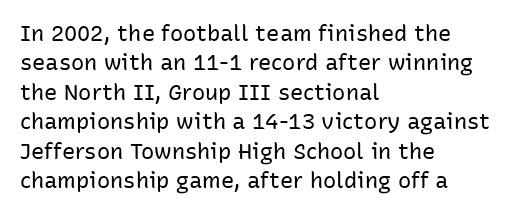
{"italic": "no", "bold": "no", "underline": "no", "align": "left", "line_spacing": "normal", "line_spacing_ratio": 1.34, "letter_spacing": "normal", "letter_spacing_em": 0.0, "glyph_px": 22}
